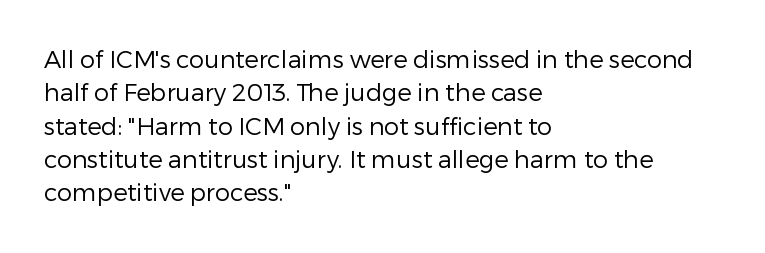
The letterforms sit at book weight or below. Posture: straight, roman, zero tilt. Tracking value appears to be zero — textbook default spacing. The passage shown stacks its lines at a standard gap. Is the block centered? No — it sits flush against the left margin. The foot of each line stays bare and open.
